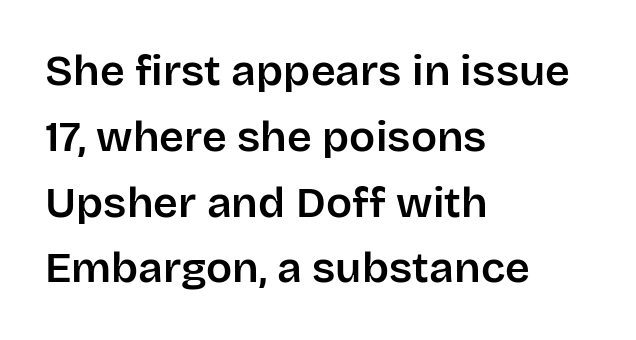
The image shows 43 px sans-serif type, upright; set left-aligned, normal line spacing (1.53x), normal letter spacing, not underlined; low stroke contrast and a large x-height.
